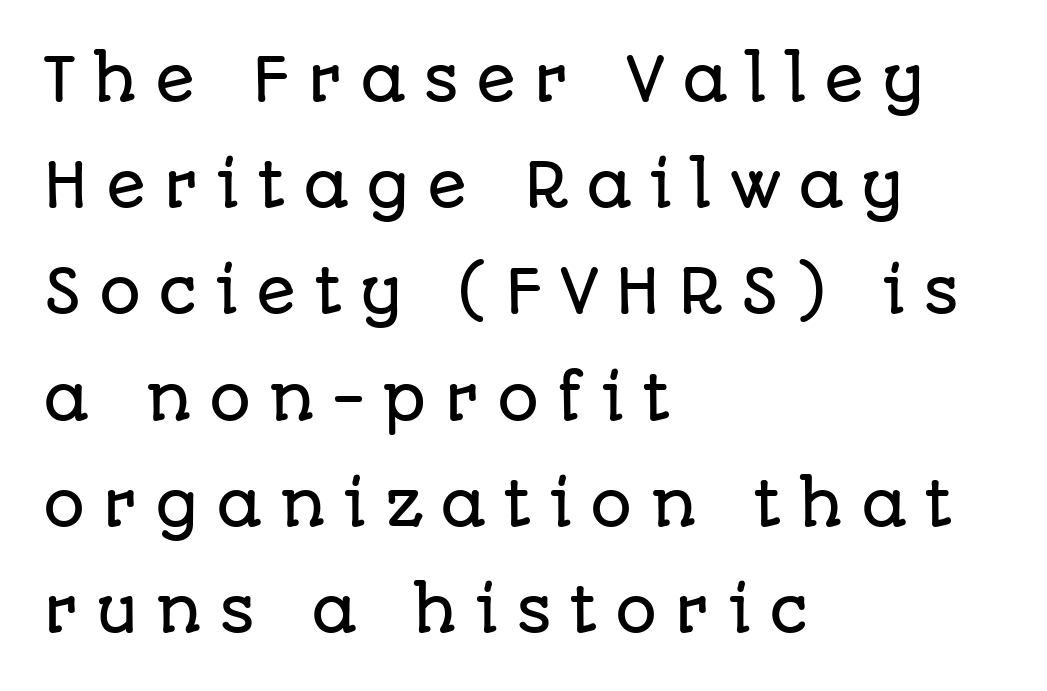
{"serif": "no", "italic": "no", "width": "normal", "stroke_contrast": "low", "x_height": "large", "monospaced": "no", "underline": "no", "align": "left", "line_spacing_ratio": 1.8, "letter_spacing": "wide", "letter_spacing_em": 0.29, "glyph_px": 59}
